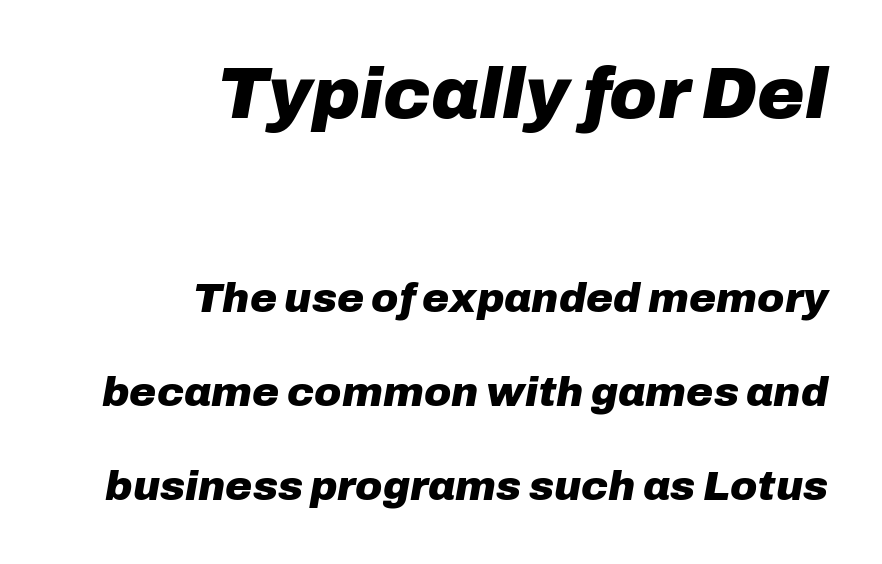
Q: Is the text bold? A: Yes.
Q: Is the text italic (slanted)? A: Yes, it leans right by about 10 degrees.
Q: Is the text underlined? A: No.
Q: How is the paragraph aligned? A: Right-aligned.
Q: Is the spacing between letters normal or unusually wide? A: Normal.
Q: Is the spacing between lines tight, normal or loose? A: Loose.
Q: Which block of text is set in a larger size, the first (top) or the second (bottom)? A: The first (top) one.
Q: Width (condensed, normal, or wide)? A: Normal.
Q: Stroke contrast? A: Low.
Q: x-height? A: Medium.
Q: Monospaced? A: No.
